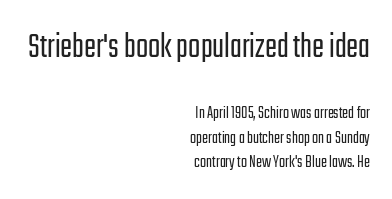
Q: Is the text bold? A: No.
Q: Is the text italic (slanted)? A: No, it is upright.
Q: Is the typeface a serif or a sans-serif typeface? A: Sans-serif.
Q: Is the text underlined? A: No.
Q: How is the paragraph aligned? A: Right-aligned.
Q: Is the spacing between letters normal or unusually wide? A: Normal.
Q: Is the spacing between lines tight, normal or loose? A: Normal.
Q: Which block of text is set in a larger size, the first (top) or the second (bottom)? A: The first (top) one.
Q: Width (condensed, normal, or wide)? A: Condensed.
Q: Stroke contrast? A: Low.
Q: x-height? A: Medium.
Q: Monospaced? A: No.
